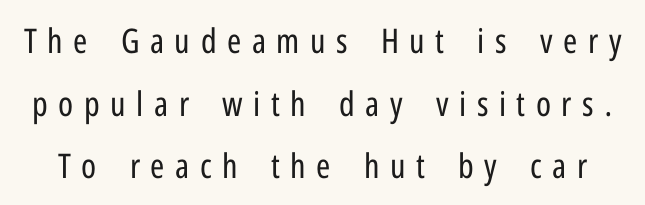
The string is rendered with underlining switched off. The passage shown is not bold in any degree. The typeface chosen for these lines omits serifs. Note the varied advance widths — an 'i' is clearly narrower than an 'm'.
